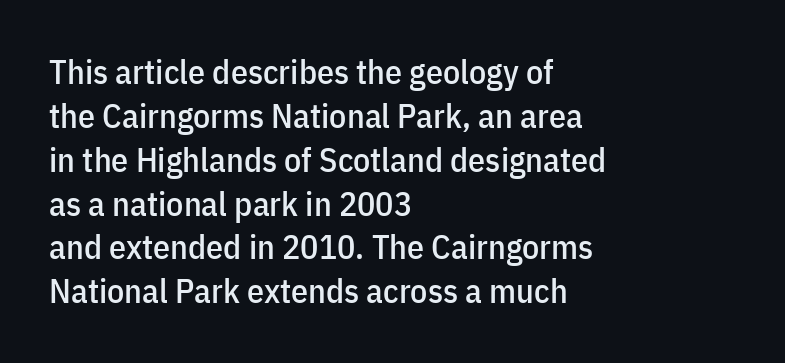
{"serif": "no", "italic": "no", "width": "condensed", "stroke_contrast": "low", "x_height": "medium", "monospaced": "no", "underline": "no", "align": "left", "line_spacing": "normal", "line_spacing_ratio": 1.29, "letter_spacing": "normal", "letter_spacing_em": 0.0, "glyph_px": 34}
